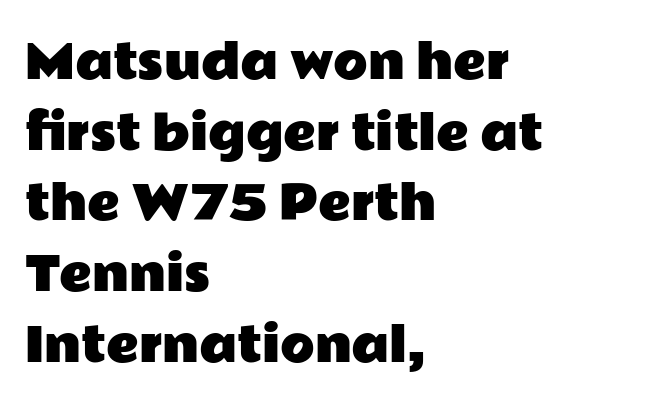
Q: Is the text italic (slanted)? A: No, it is upright.
Q: Is the typeface a serif or a sans-serif typeface? A: Sans-serif.
Q: Is the text underlined? A: No.
Q: How is the paragraph aligned? A: Left-aligned.
Q: Is the spacing between letters normal or unusually wide? A: Normal.
Q: Is the spacing between lines tight, normal or loose? A: Normal.
Q: Width (condensed, normal, or wide)? A: Wide.
Q: Stroke contrast? A: Low.
Q: x-height? A: Medium.
Q: Monospaced? A: No.
